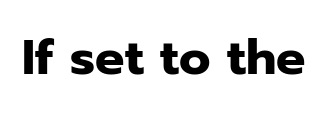
{"serif": "no", "italic": "no", "bold": "yes", "weight": "heavy", "width": "normal", "stroke_contrast": "low", "x_height": "medium", "monospaced": "no", "underline": "no", "letter_spacing": "normal", "letter_spacing_em": 0.0, "glyph_px": 49}
